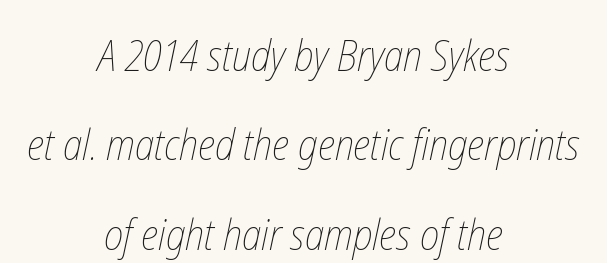
{"bold": "no", "weight": "thin", "width": "condensed", "stroke_contrast": "low", "x_height": "medium", "monospaced": "no", "underline": "no", "align": "center", "line_spacing": "loose", "line_spacing_ratio": 2.08, "letter_spacing": "normal", "letter_spacing_em": 0.0, "glyph_px": 43}
